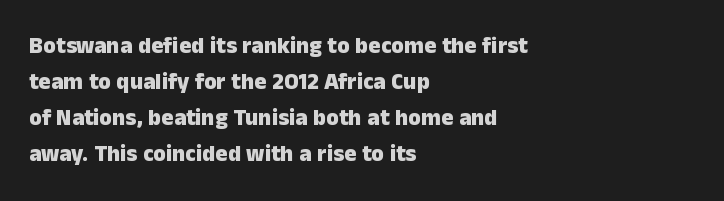
Q: Is the text bold? A: Yes.
Q: Is the text italic (slanted)? A: No, it is upright.
Q: Is the text underlined? A: No.
Q: How is the paragraph aligned? A: Left-aligned.
Q: Is the spacing between letters normal or unusually wide? A: Normal.
Q: Is the spacing between lines tight, normal or loose? A: Normal.
